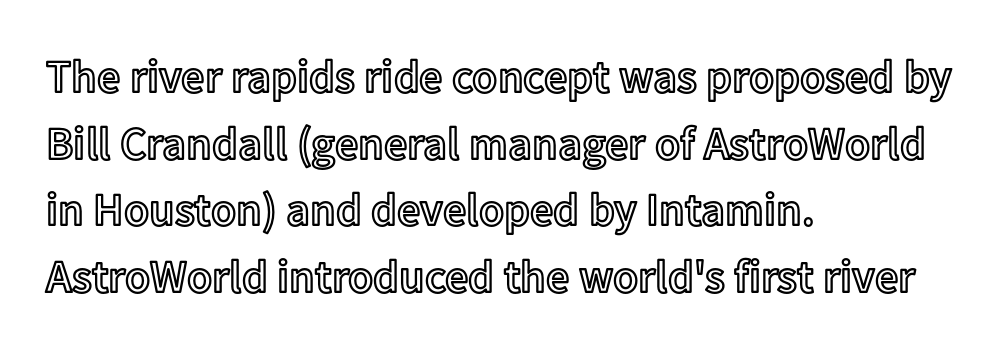
Q: Is the text italic (slanted)? A: No, it is upright.
Q: Is the text underlined? A: No.
Q: How is the paragraph aligned? A: Left-aligned.
Q: Is the spacing between letters normal or unusually wide? A: Normal.
Q: Is the spacing between lines tight, normal or loose? A: Normal.
Q: Width (condensed, normal, or wide)? A: Normal.
Q: x-height? A: Medium.
Q: Monospaced? A: No.
